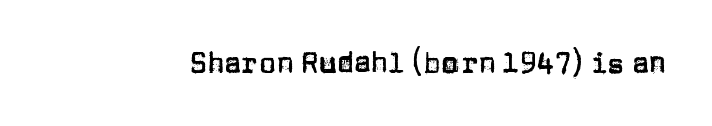
Glyph-to-glyph distance matches everyday printed text. Character widths vary here, with narrow letters taking less room than wide ones. Serif or sans? Sans — the stroke terminals are bare. Type without underlining. A typesetter would mark this as roman, not italic.
